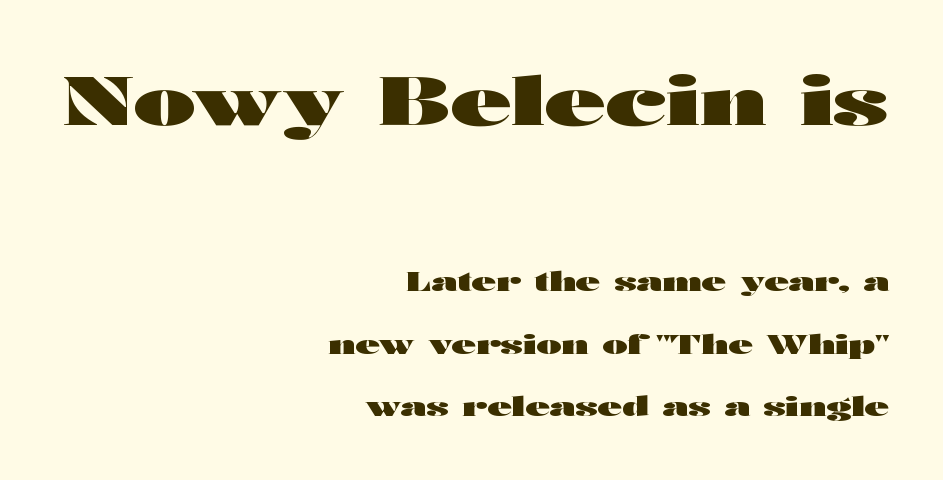
{"italic": "no", "bold": "yes", "weight": "heavy", "width": "wide", "stroke_contrast": "high", "x_height": "medium", "monospaced": "no", "underline": "no", "align": "right", "line_spacing": "loose", "line_spacing_ratio": 2.31, "letter_spacing": "normal", "letter_spacing_em": 0.0, "larger_block": "first", "size_ratio": 2.48, "glyph_px": 67}
